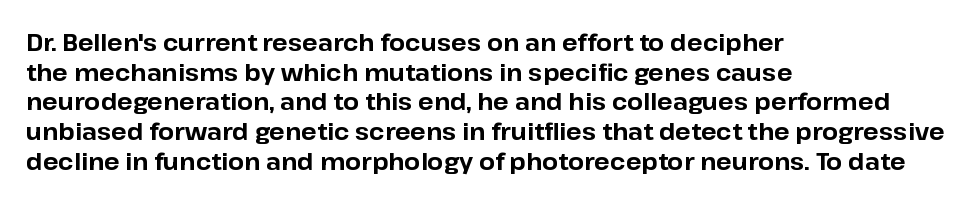
{"italic": "no", "bold": "yes", "underline": "no", "align": "left", "line_spacing": "normal", "line_spacing_ratio": 1.29, "letter_spacing": "normal", "letter_spacing_em": 0.0, "glyph_px": 23}
